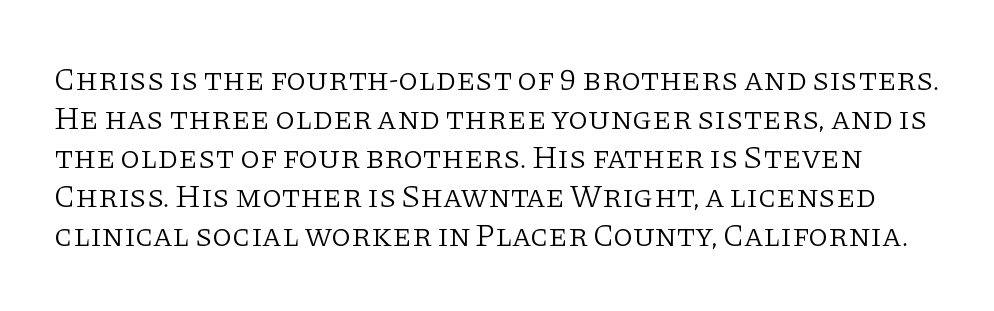
{"serif": "yes", "italic": "no", "bold": "no", "weight": "light", "width": "normal", "stroke_contrast": "low", "x_height": "large", "monospaced": "no", "underline": "no", "line_spacing_ratio": 1.22, "letter_spacing": "normal", "letter_spacing_em": 0.0, "glyph_px": 32}
